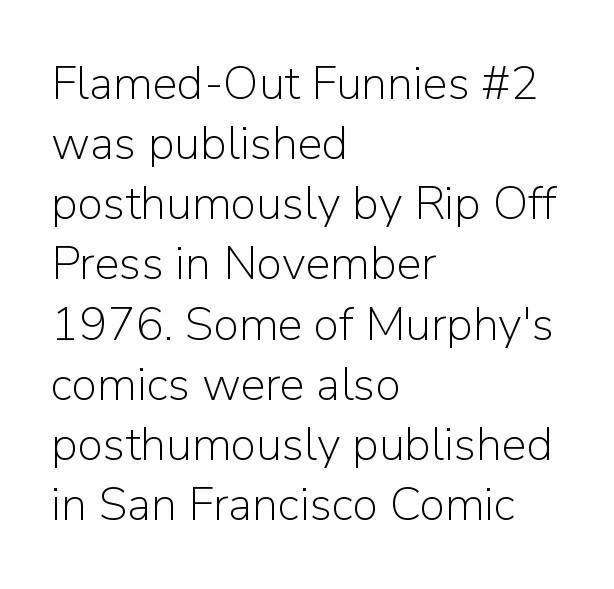
Q: Is the text bold? A: No.
Q: Is the text italic (slanted)? A: No, it is upright.
Q: Is the typeface a serif or a sans-serif typeface? A: Sans-serif.
Q: Is the text underlined? A: No.
Q: How is the paragraph aligned? A: Left-aligned.
Q: Is the spacing between letters normal or unusually wide? A: Normal.
Q: Is the spacing between lines tight, normal or loose? A: Normal.
Q: Width (condensed, normal, or wide)? A: Normal.
Q: Stroke contrast? A: Low.
Q: x-height? A: Medium.
Q: Monospaced? A: No.
